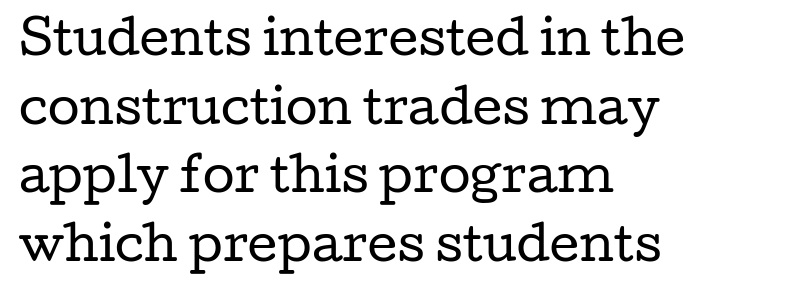
Small tapered or slab feet sit at the stroke ends, so this counts as serif. The letters advance in unequal steps, a hallmark of proportional type. This reads as an unemphasized weight, regular at the heaviest. Summary of vertical rhythm: regular, with standard interline spacing. The lines in this sample share a left origin and differ only in where they stop. The typography opts for an upright posture over an oblique one.
